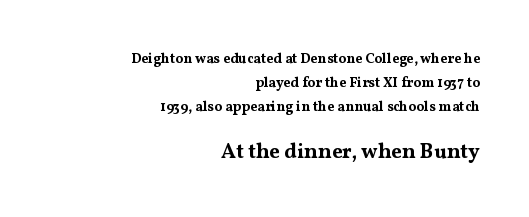
Chunky letters — that's bold for sure. The glyphs are unaccompanied by any horizontal stroke below them. Vertical strokes here are truly vertical. The rendering keeps characters at their native spacing. The setting favours the right margin, as signatures and pull-quotes sometimes do.
